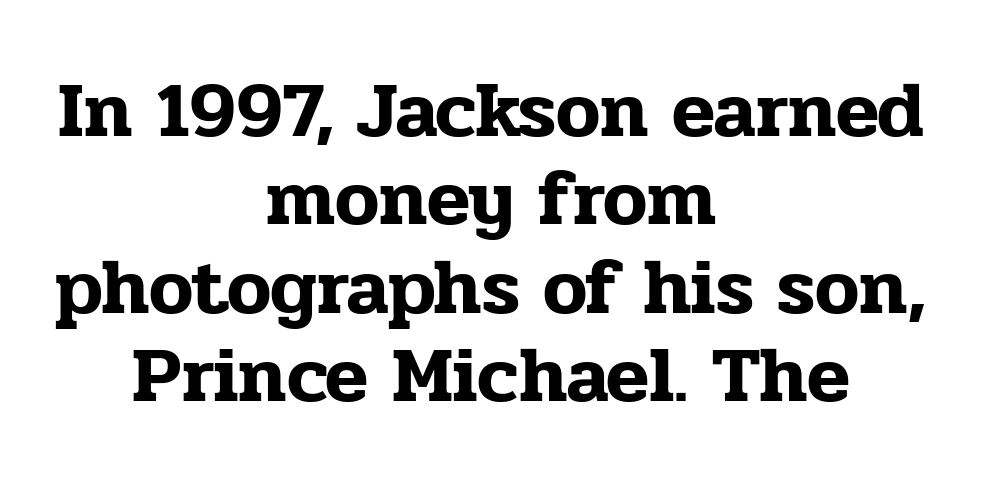
Q: Is the text italic (slanted)? A: No, it is upright.
Q: Is the typeface a serif or a sans-serif typeface? A: Serif.
Q: Is the text underlined? A: No.
Q: How is the paragraph aligned? A: Centered.
Q: Is the spacing between letters normal or unusually wide? A: Normal.
Q: Is the spacing between lines tight, normal or loose? A: Tight.
Q: Width (condensed, normal, or wide)? A: Normal.
Q: Stroke contrast? A: Low.
Q: x-height? A: Medium.
Q: Monospaced? A: No.
